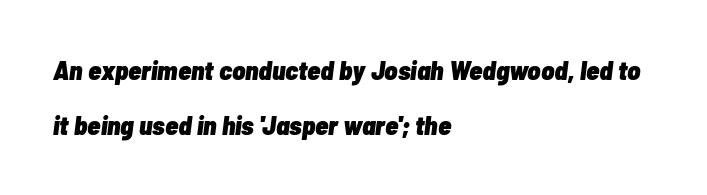
Q: Is the text bold? A: Yes.
Q: Is the text italic (slanted)? A: Yes, it leans right by about 7 degrees.
Q: Is the text underlined? A: No.
Q: How is the paragraph aligned? A: Left-aligned.
Q: Is the spacing between letters normal or unusually wide? A: Normal.
Q: Is the spacing between lines tight, normal or loose? A: Loose.
